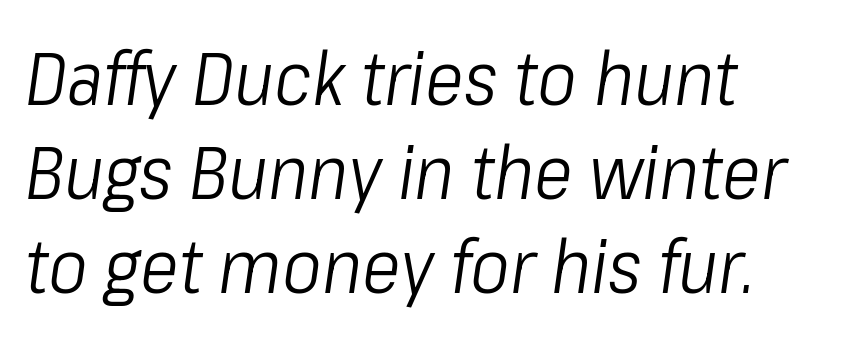
Q: Is the text bold? A: No.
Q: Is the text italic (slanted)? A: Yes, it leans right by about 8 degrees.
Q: Is the text underlined? A: No.
Q: How is the paragraph aligned? A: Left-aligned.
Q: Is the spacing between letters normal or unusually wide? A: Normal.
Q: Is the spacing between lines tight, normal or loose? A: Normal.
Q: Width (condensed, normal, or wide)? A: Condensed.
Q: Stroke contrast? A: Low.
Q: x-height? A: Medium.
Q: Monospaced? A: No.
